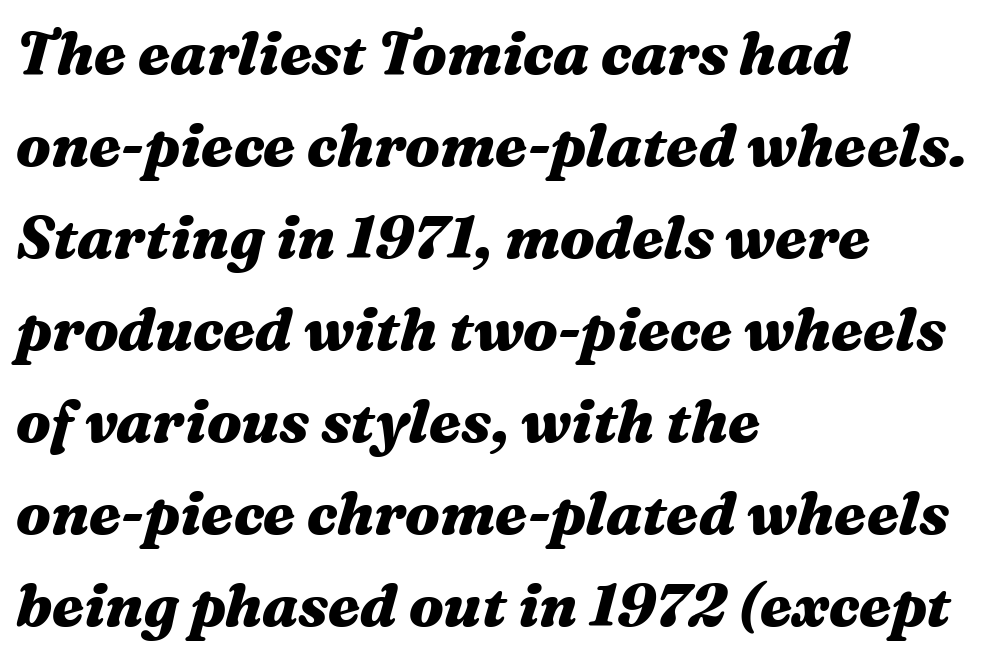
Rule under the text: the space is simply empty. The rendering uses natural spacing where letterforms have individual widths. Baseline-to-baseline distance is the conventional proportion of letter height. Observe the ordinary spacing: letters are neighbours, not strangers. Observe the lean: these are italic letterforms.
